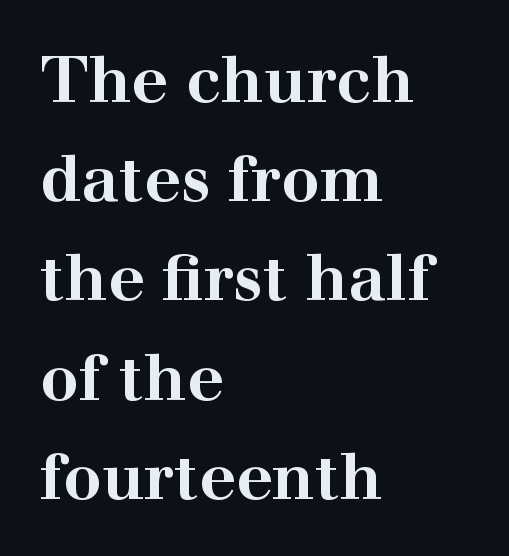
{"serif": "yes", "italic": "no", "bold": "yes", "weight": "bold", "width": "wide", "stroke_contrast": "high", "x_height": "medium", "monospaced": "no", "underline": "no", "align": "left", "line_spacing": "normal", "line_spacing_ratio": 1.55, "letter_spacing": "normal", "letter_spacing_em": 0.0, "glyph_px": 64}
